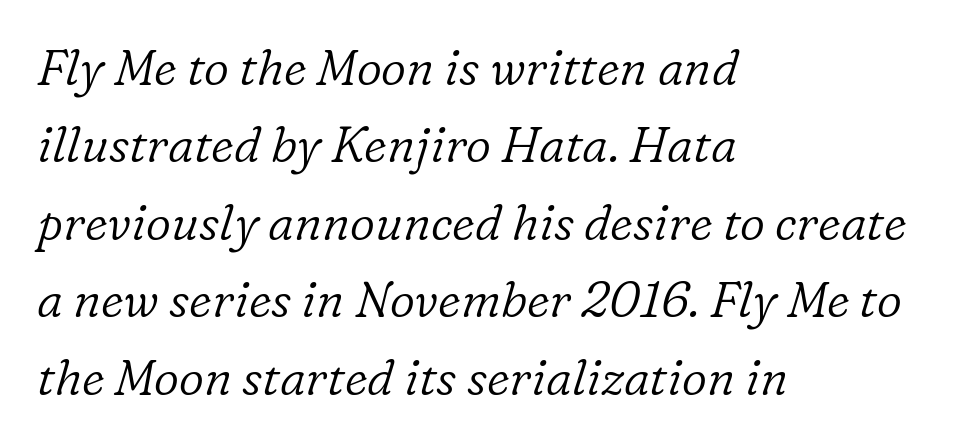
The image shows 49 px light serif type, italic (leaning right); set left-aligned, normal line spacing (1.58x), normal letter spacing, not underlined; low stroke contrast and a medium x-height.
